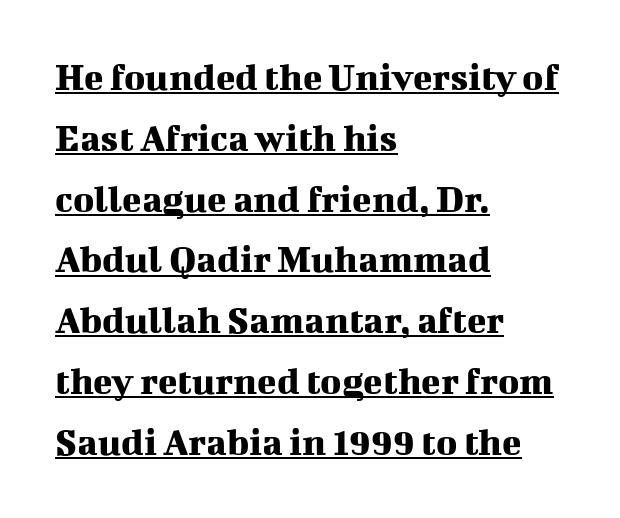
The image shows 40 px serif type, upright; set left-aligned, normal line spacing (1.52x), normal letter spacing, underlined; medium stroke contrast and a medium x-height.
